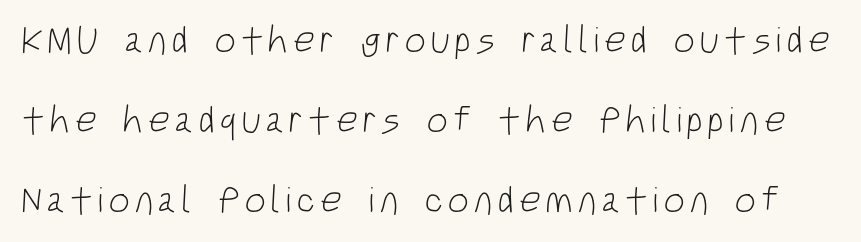
Q: Is the text bold? A: No.
Q: Is the typeface a serif or a sans-serif typeface? A: Sans-serif.
Q: Is the text underlined? A: No.
Q: Is the spacing between lines tight, normal or loose? A: Loose.
Q: Width (condensed, normal, or wide)? A: Condensed.
Q: Stroke contrast? A: Low.
Q: x-height? A: Large.
Q: Monospaced? A: No.
